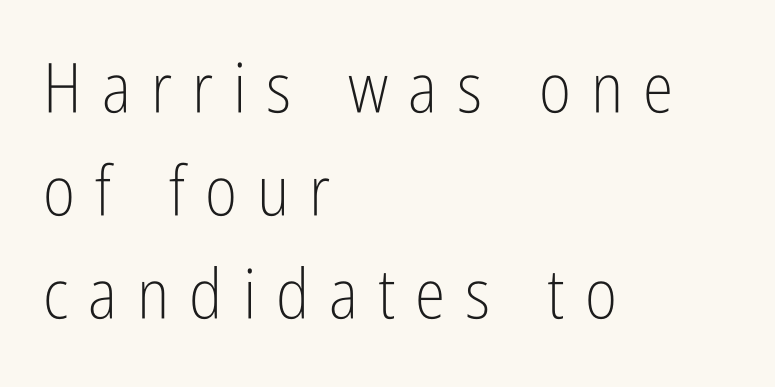
Vertically, the passage feels balanced, rows spaced as you'd expect. The specimen omits any rule beneath the text block's lines. Caption: multi-line text, flush left, ragged right. Each letter's strokes conclude bluntly, with no projecting serifs. No italicization has been applied; the sample stays upright. This sample uses expanded letter spacing, leaving extra air between glyphs.
